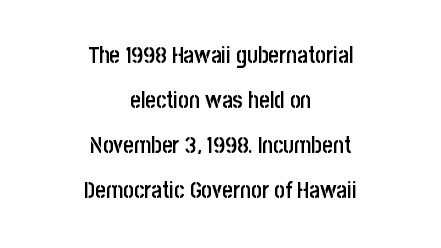
The image shows 23 px text type, upright; set centered, loose line spacing (1.96x), normal letter spacing, not underlined.
